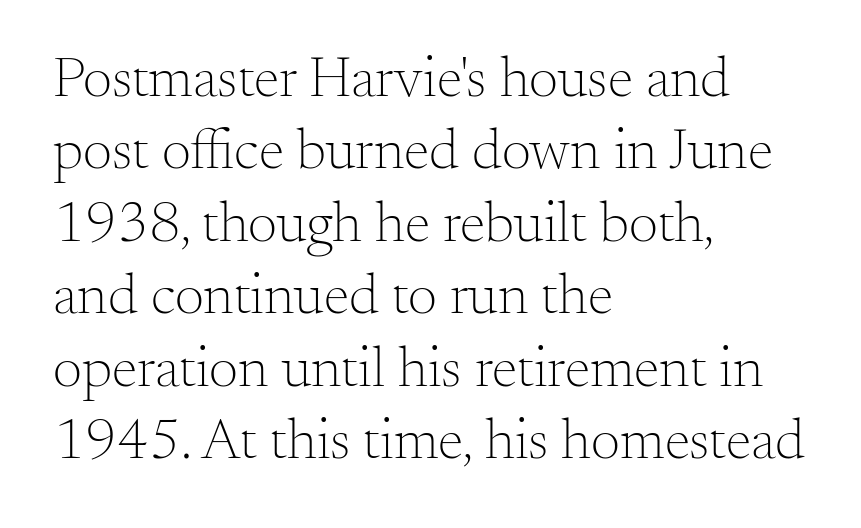
Characters remain perfectly vertical along every line. The font is comparable to plain body text, perhaps lighter. A typesetter would call this proportional, since set widths differ per character. Descenders are the only things crossing below the line. The characters display serif detailing at their extremities.
